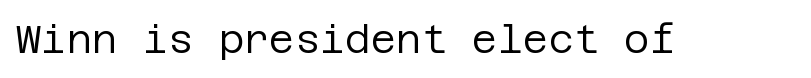
The image shows 39 px regular-weight sans-serif type, upright; set normal letter spacing, not underlined; low stroke contrast and a large x-height.
